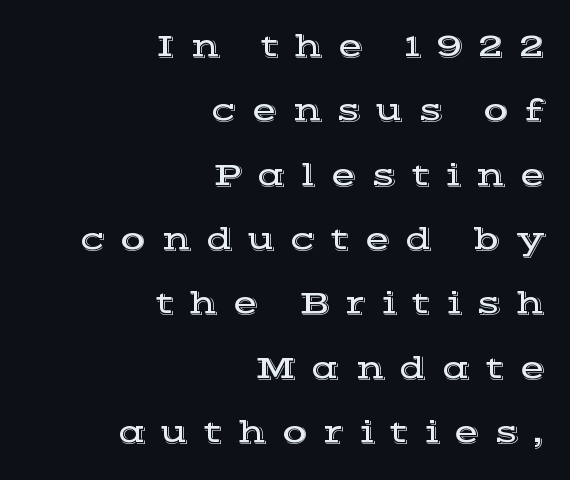
{"serif": "yes", "italic": "no", "width": "wide", "x_height": "medium", "monospaced": "no", "underline": "no", "align": "right", "line_spacing": "loose", "line_spacing_ratio": 1.95, "letter_spacing": "wide", "letter_spacing_em": 0.45, "glyph_px": 33}
